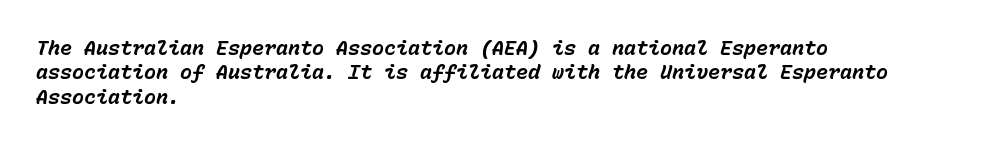
{"italic": "yes", "lean": "right", "slant_degrees": 15, "bold": "yes", "underline": "no", "align": "left", "line_spacing_ratio": 1.22, "letter_spacing": "normal", "letter_spacing_em": 0.0, "glyph_px": 20}
